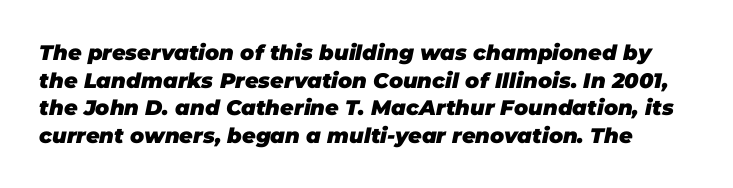
{"italic": "yes", "lean": "right", "slant_degrees": 11, "bold": "yes", "underline": "no", "line_spacing": "normal", "line_spacing_ratio": 1.31, "letter_spacing": "normal", "letter_spacing_em": 0.0, "glyph_px": 21}
